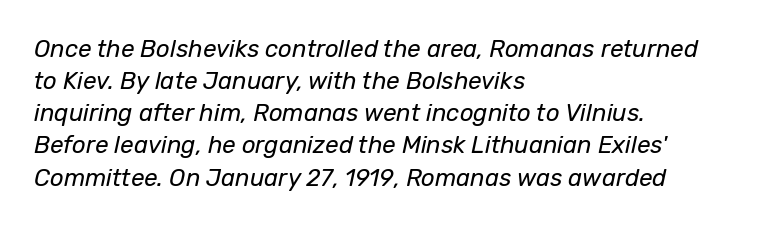
The image shows 24 px text type, italic (leaning right); set left-aligned, normal line spacing (1.34x), normal letter spacing, not underlined.
